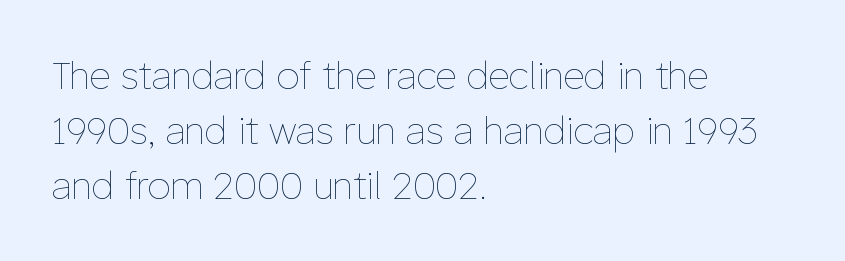
{"italic": "no", "bold": "no", "weight": "thin", "width": "normal", "stroke_contrast": "low", "x_height": "medium", "monospaced": "no", "underline": "no", "align": "left", "line_spacing": "normal", "line_spacing_ratio": 1.48, "letter_spacing": "normal", "letter_spacing_em": 0.0, "glyph_px": 37}
